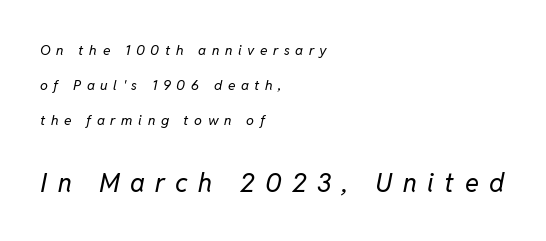
Italic: yes, the glyphs are oblique. Vertically, the passage feels expansive, rows floating well apart. Inter-character spacing is expanded well beyond the font's built-in metrics. Descenders are the only things crossing below the line. Short and long lines alike share a common starting point at left.
